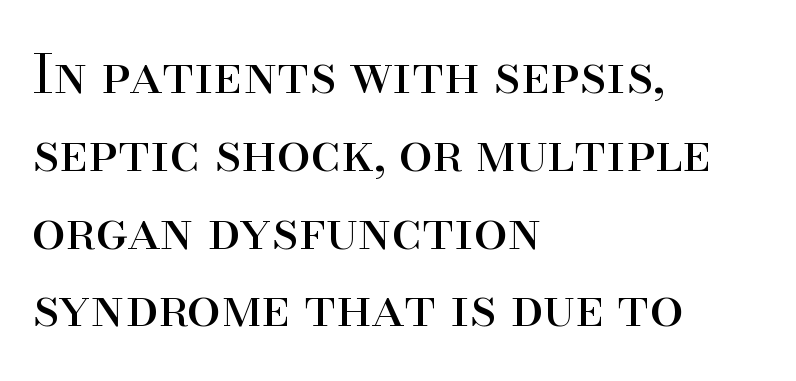
Does extra space separate the letters? No, they use regular spacing. All the whitespace from short lines collects on the right. Bare-footed words on every line. Regarding serifs, this sample has them.
